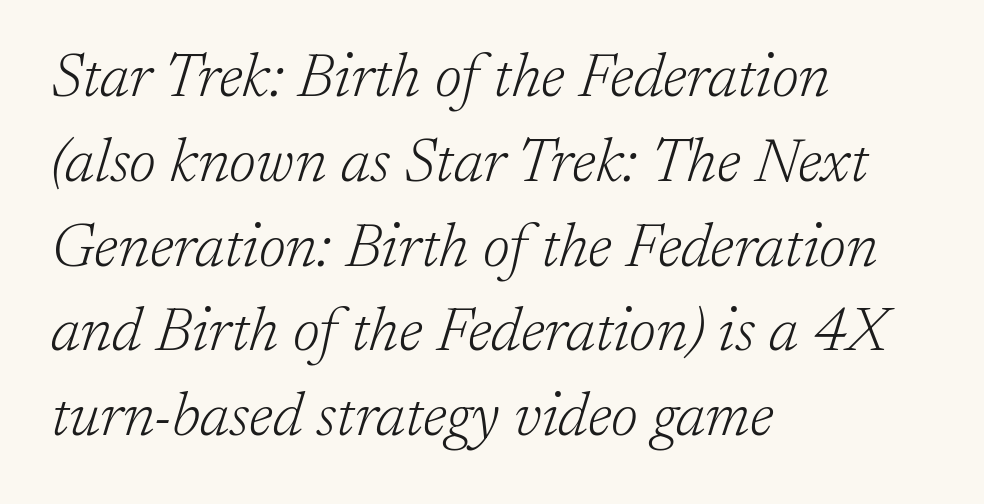
{"serif": "yes", "italic": "yes", "lean": "right", "slant_degrees": 17, "bold": "no", "weight": "light", "width": "normal", "stroke_contrast": "low", "x_height": "medium", "monospaced": "no", "underline": "no", "align": "left", "line_spacing": "normal", "line_spacing_ratio": 1.39, "letter_spacing": "normal", "letter_spacing_em": 0.0, "glyph_px": 61}
